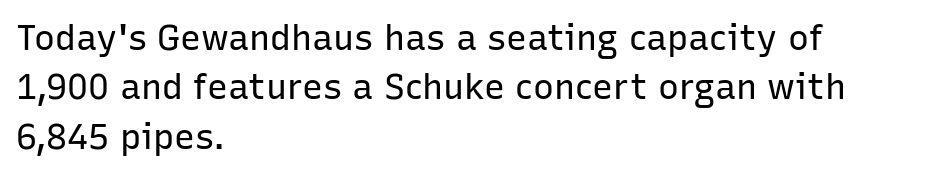
Q: Is the text bold? A: No.
Q: Is the text italic (slanted)? A: No, it is upright.
Q: Is the typeface a serif or a sans-serif typeface? A: Sans-serif.
Q: Is the text underlined? A: No.
Q: How is the paragraph aligned? A: Left-aligned.
Q: Is the spacing between letters normal or unusually wide? A: Normal.
Q: Is the spacing between lines tight, normal or loose? A: Normal.
Q: Width (condensed, normal, or wide)? A: Normal.
Q: Stroke contrast? A: Low.
Q: x-height? A: Medium.
Q: Monospaced? A: No.
